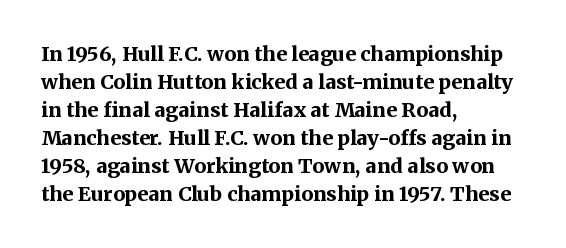
Q: Is the text bold? A: Yes.
Q: Is the text italic (slanted)? A: No, it is upright.
Q: Is the text underlined? A: No.
Q: How is the paragraph aligned? A: Left-aligned.
Q: Is the spacing between letters normal or unusually wide? A: Normal.
Q: Is the spacing between lines tight, normal or loose? A: Normal.
